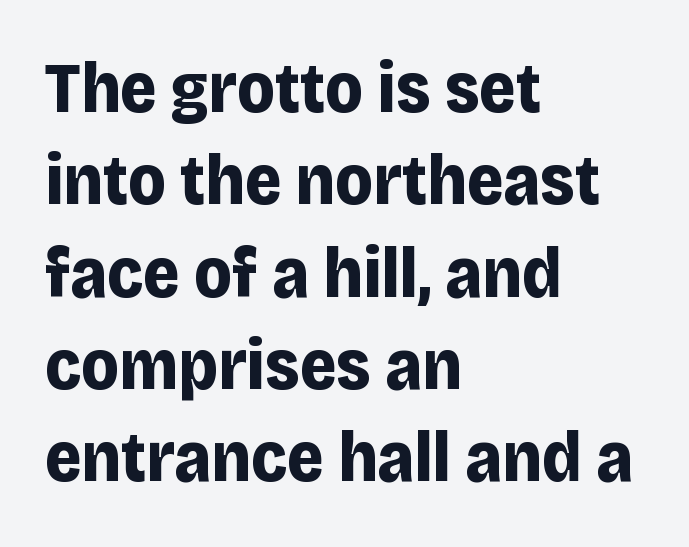
Q: Is the text bold? A: Yes.
Q: Is the text italic (slanted)? A: No, it is upright.
Q: Is the typeface a serif or a sans-serif typeface? A: Sans-serif.
Q: Is the text underlined? A: No.
Q: How is the paragraph aligned? A: Left-aligned.
Q: Is the spacing between letters normal or unusually wide? A: Normal.
Q: Is the spacing between lines tight, normal or loose? A: Normal.
Q: Width (condensed, normal, or wide)? A: Normal.
Q: Stroke contrast? A: Low.
Q: x-height? A: Large.
Q: Monospaced? A: No.
